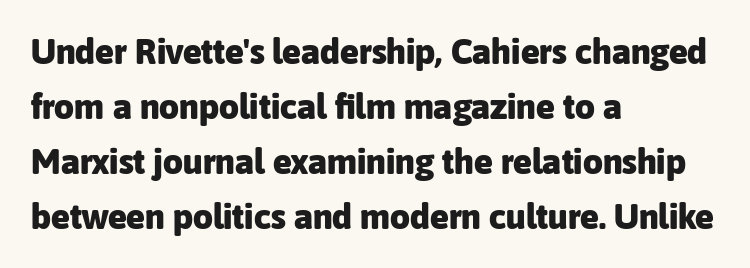
{"serif": "no", "italic": "no", "bold": "yes", "weight": "heavy", "width": "normal", "stroke_contrast": "low", "x_height": "medium", "monospaced": "no", "underline": "no", "align": "left", "line_spacing": "normal", "line_spacing_ratio": 1.57, "letter_spacing": "normal", "letter_spacing_em": 0.0, "glyph_px": 35}
